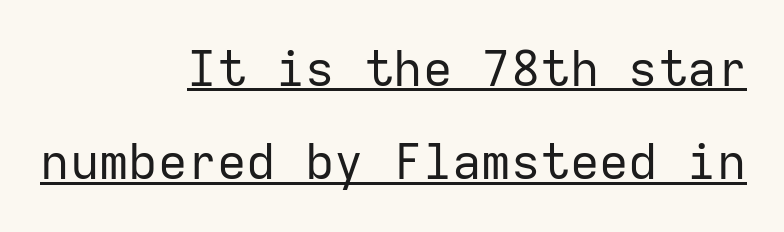
Q: Is the text bold? A: No.
Q: Is the text italic (slanted)? A: No, it is upright.
Q: Is the typeface a serif or a sans-serif typeface? A: Sans-serif.
Q: Is the text underlined? A: Yes.
Q: How is the paragraph aligned? A: Right-aligned.
Q: Is the spacing between letters normal or unusually wide? A: Normal.
Q: Is the spacing between lines tight, normal or loose? A: Loose.
Q: Width (condensed, normal, or wide)? A: Normal.
Q: Stroke contrast? A: Low.
Q: x-height? A: Medium.
Q: Monospaced? A: Yes.
